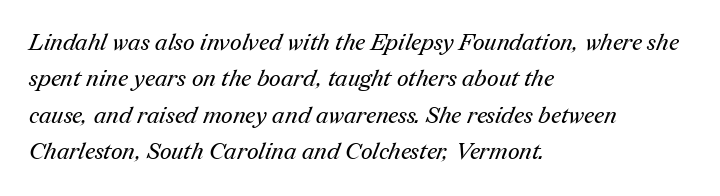
Does extra space separate the letters? No, they use regular spacing. This rendering features lettering with no underline. The font sits on the lighter half of the weight spectrum, regular included. Regular leading.
